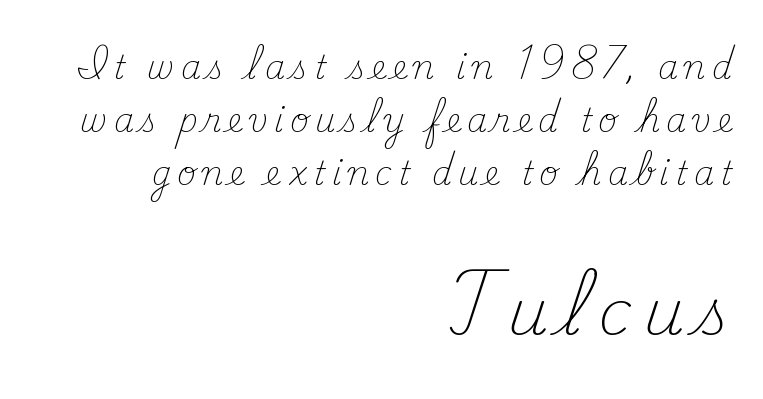
Typeset ragged left — the right edge is the straight one. Classification — serif. A clean baseline with only descenders dipping below it. The passage shown begins with its smaller block and ends with its larger one. Leading matches the norm, producing a regular column.
